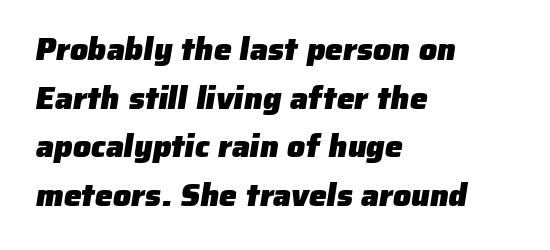
Q: Is the text bold? A: Yes.
Q: Is the typeface a serif or a sans-serif typeface? A: Sans-serif.
Q: Is the text underlined? A: No.
Q: How is the paragraph aligned? A: Left-aligned.
Q: Is the spacing between letters normal or unusually wide? A: Normal.
Q: Is the spacing between lines tight, normal or loose? A: Normal.
Q: Width (condensed, normal, or wide)? A: Normal.
Q: Stroke contrast? A: Low.
Q: x-height? A: Medium.
Q: Monospaced? A: No.
